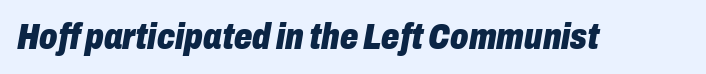
The image shows 36 px heavy, condensed type, italic (leaning right); set normal letter spacing, not underlined; low stroke contrast and a medium x-height.
